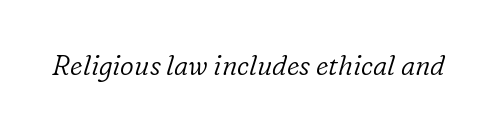
{"italic": "yes", "lean": "right", "slant_degrees": 16, "bold": "no", "underline": "no", "letter_spacing": "normal", "letter_spacing_em": 0.0, "glyph_px": 27}
